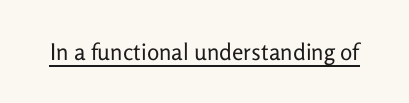
{"italic": "no", "bold": "no", "underline": "yes", "letter_spacing": "normal", "letter_spacing_em": 0.0, "glyph_px": 23}
